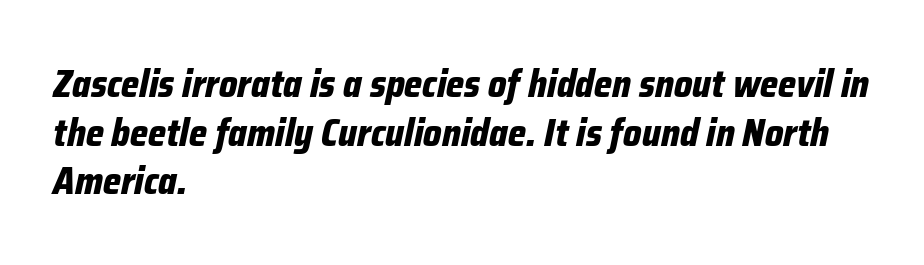
Here the designer chose a conventional face with non-uniform glyph widths. Decoration check: the copy has no underline. Compared with ordinary roman type, these characters are visibly tilted. Students, observe: this is what conventionally led text looks like. Tracking value appears to be zero — textbook default spacing.
